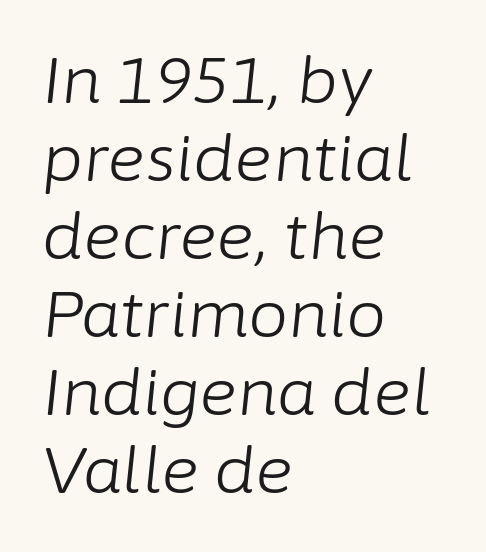
{"italic": "yes", "lean": "right", "slant_degrees": 6, "bold": "no", "weight": "light", "width": "normal", "stroke_contrast": "low", "x_height": "medium", "monospaced": "no", "underline": "no", "align": "left", "line_spacing_ratio": 1.22, "letter_spacing": "normal", "letter_spacing_em": 0.0, "glyph_px": 64}
